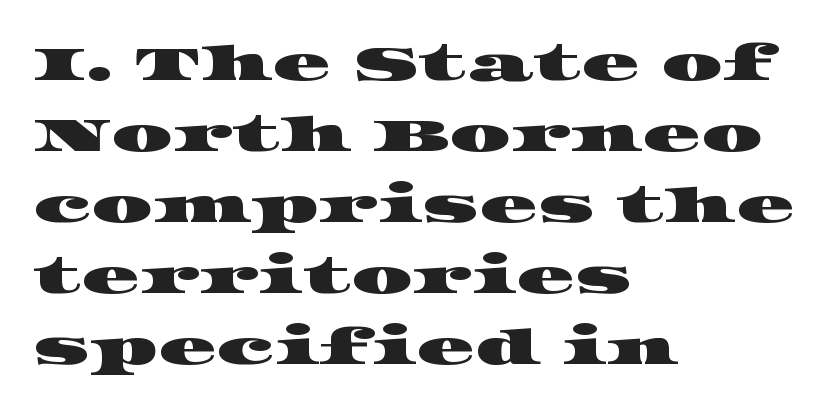
{"serif": "yes", "width": "wide", "stroke_contrast": "high", "x_height": "large", "monospaced": "no", "underline": "no", "align": "left", "line_spacing": "normal", "line_spacing_ratio": 1.48, "letter_spacing": "normal", "letter_spacing_em": 0.0, "glyph_px": 48}
